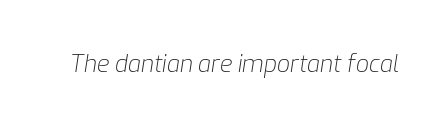
Short note: letters normally spaced. A typesetter would mark this as italic. The face looks like a standard text weight, possibly lighter. Lines of text with bare space underneath.
